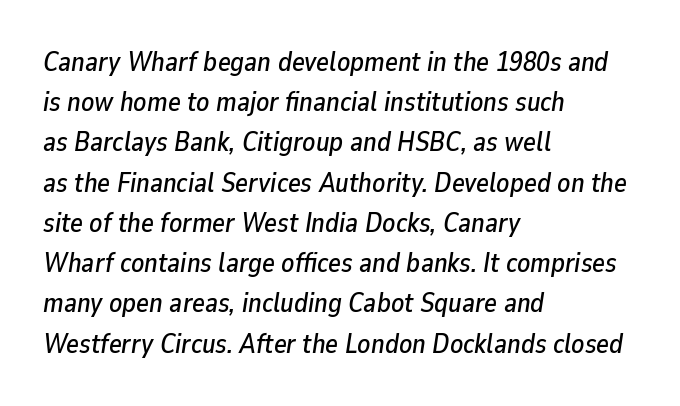
It's the slanting kind of type. Here the glyphs are tracked normally, forming tight word shapes. This sample is left-justified, so line endings fall wherever the words run out. A clean baseline with only descenders dipping below it. What's the leading like? Ordinary, nothing unusual.
